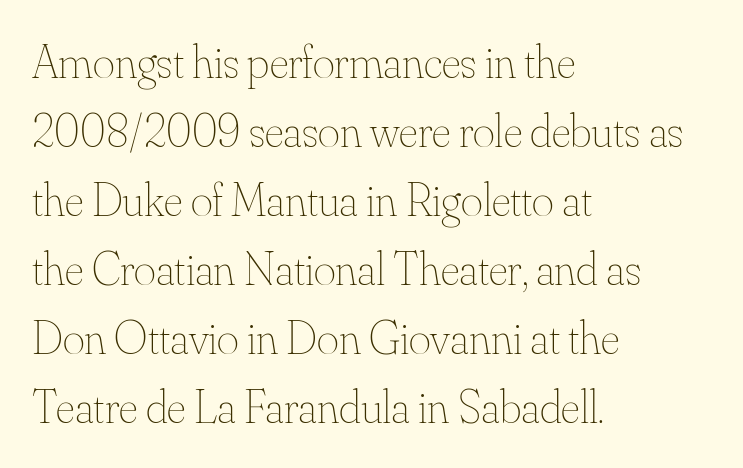
The image shows 47 px thin type, upright; set left-aligned, normal line spacing (1.47x), normal letter spacing, not underlined; medium stroke contrast and a small x-height.
